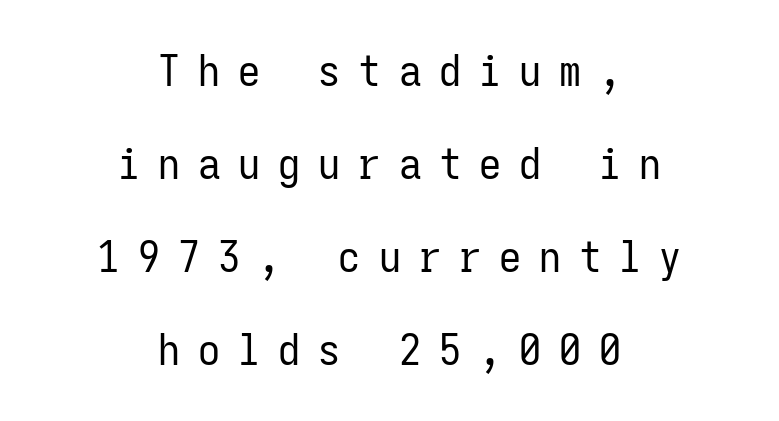
The image shows 44 px regular-weight, condensed sans-serif type, upright, monospaced; set centered, loose line spacing (2.11x), unusually wide letter spacing (+0.41 em), not underlined; low stroke contrast and a medium x-height.
